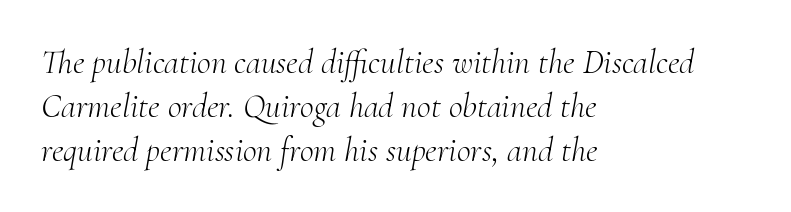
The compositor pushed each line to the left boundary. Nobody touched the tracking dial on this one. The passage shown is typed in a proportional face where columns would drift. The vertical gap from one line to the next is medium. Style check: oblique.
